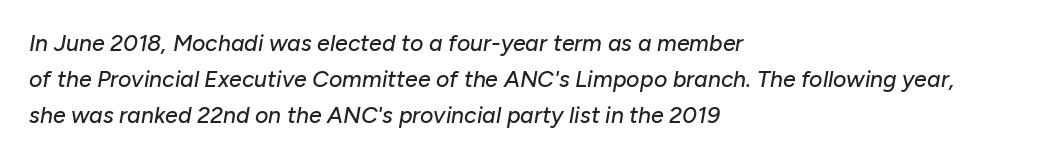
{"italic": "yes", "lean": "right", "slant_degrees": 10, "underline": "no", "align": "left", "line_spacing": "normal", "line_spacing_ratio": 1.56, "letter_spacing": "normal", "letter_spacing_em": 0.0, "glyph_px": 23}
